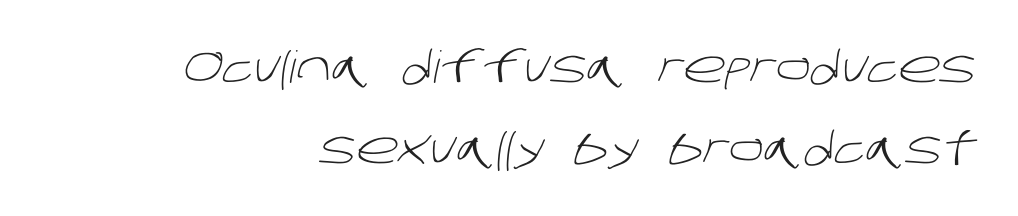
{"serif": "no", "bold": "no", "weight": "light", "width": "normal", "stroke_contrast": "low", "x_height": "large", "monospaced": "no", "underline": "no", "line_spacing_ratio": 1.84, "letter_spacing": "normal", "letter_spacing_em": 0.0, "glyph_px": 44}
